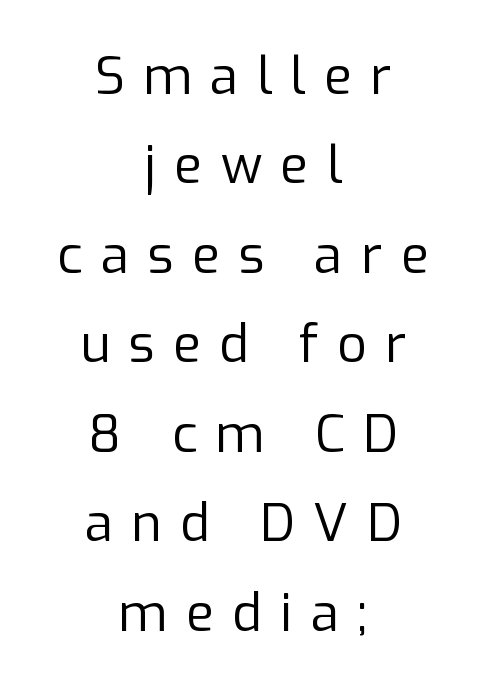
The image shows 52 px regular-weight sans-serif type, upright; set centered, line spacing 1.72x, unusually wide letter spacing (+0.35 em), not underlined; low stroke contrast and a medium x-height.
